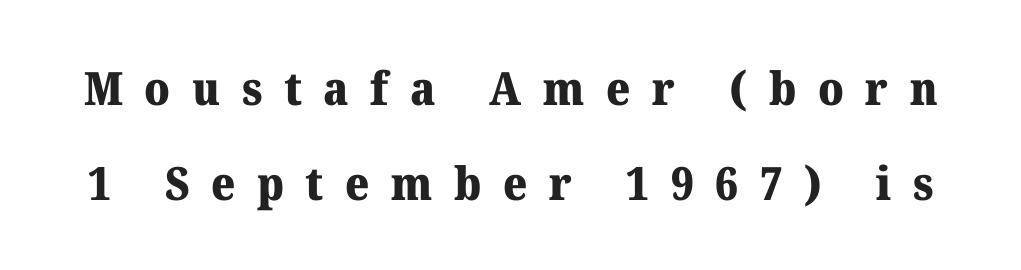
The image shows 46 px heavy serif type, upright; set loose line spacing (2.07x), unusually wide letter spacing (+0.47 em), not underlined; medium stroke contrast and a medium x-height.
